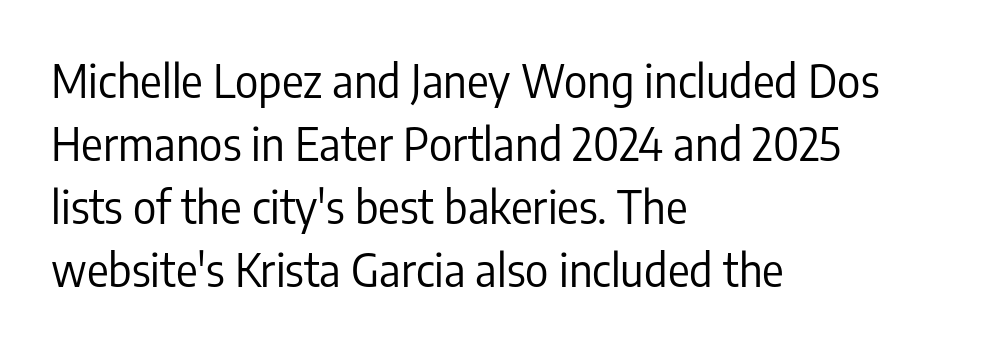
Q: Is the text bold? A: No.
Q: Is the text italic (slanted)? A: No, it is upright.
Q: Is the typeface a serif or a sans-serif typeface? A: Sans-serif.
Q: Is the text underlined? A: No.
Q: How is the paragraph aligned? A: Left-aligned.
Q: Is the spacing between letters normal or unusually wide? A: Normal.
Q: Is the spacing between lines tight, normal or loose? A: Normal.
Q: Width (condensed, normal, or wide)? A: Condensed.
Q: Stroke contrast? A: Low.
Q: x-height? A: Medium.
Q: Monospaced? A: No.
